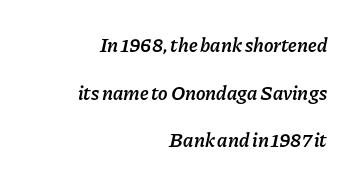
The letters sit at their default tracking, neither squeezed nor spread. Is there much room between lines? Yes — plenty of vertical air separates them. The glyphs have the mass of a demibold cut, below bold. You can tell it's italic because the verticals aren't actually vertical. Horizontal alignment here is rightward, an uncommon choice for prose.
